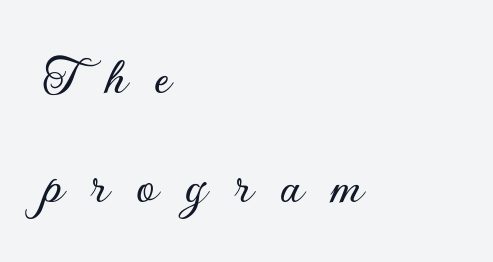
{"serif": "no", "width": "normal", "stroke_contrast": "low", "x_height": "small", "monospaced": "no", "underline": "no", "align": "left", "line_spacing": "loose", "line_spacing_ratio": 1.98, "letter_spacing": "wide", "letter_spacing_em": 0.5, "glyph_px": 55}
